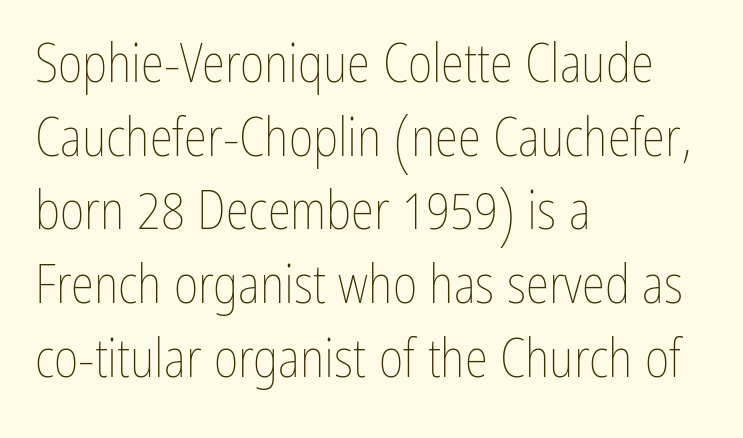
The baseline area is clear. Designer's note — italics off, roman on. A typesetter would call this proportional, since set widths differ per character. The designer left line spacing at the default. Is the letter spacing exaggerated? No — it looks like the ordinary default. The passage is arranged the way most books set body copy — flush left.
